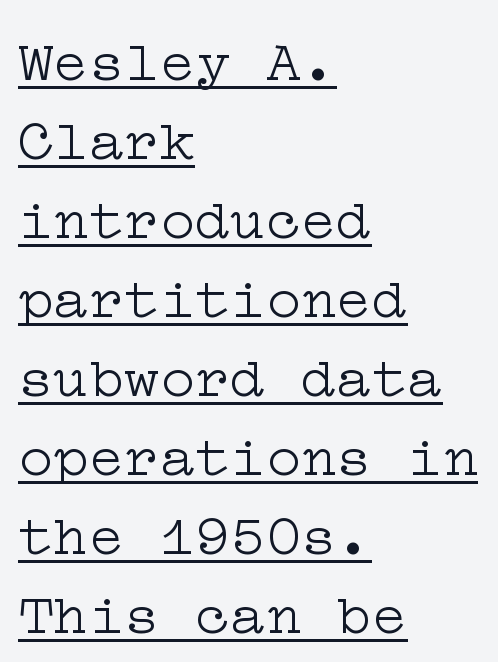
{"serif": "yes", "italic": "no", "bold": "no", "weight": "light", "width": "wide", "stroke_contrast": "low", "x_height": "medium", "underline": "yes", "align": "left", "line_spacing": "normal", "line_spacing_ratio": 1.34, "letter_spacing": "normal", "letter_spacing_em": 0.0, "glyph_px": 59}
